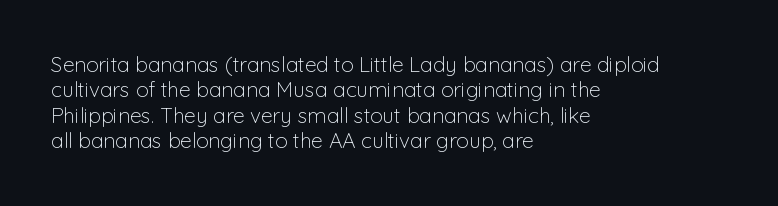
{"italic": "no", "bold": "no", "underline": "no", "align": "left", "line_spacing_ratio": 1.21, "letter_spacing": "normal", "letter_spacing_em": 0.0, "glyph_px": 21}
